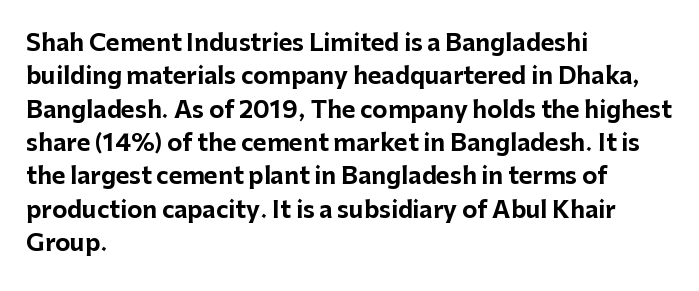
The image shows 23 px bold type, upright; set left-aligned, normal line spacing (1.45x), normal letter spacing, not underlined.
